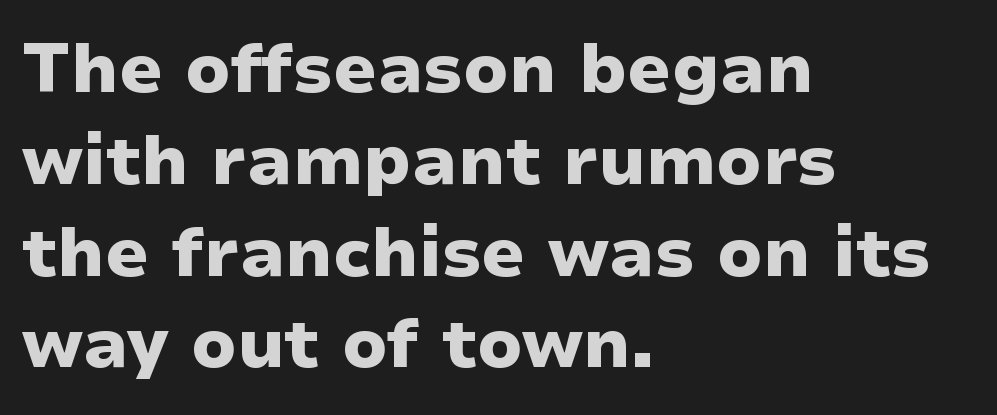
One-word summary of the alignment: left. Glance below the letters and you will spot only blank space. Posture: straight, roman, zero tilt. These lines are composed in type without serifs. How would I describe the line gaps? Plain and ordinary. Students, note that the glyphs here touch the page at normal intervals.
